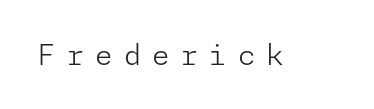
Heaviness? Minimal to ordinary, like unemphasized prose. The letters stand upright; this is a roman face. The rendering shows plain stroke endings on the letterforms — a sans-serif design. A clean baseline with only descenders dipping below it. A typesetter would call this heavily tracked-out type.
